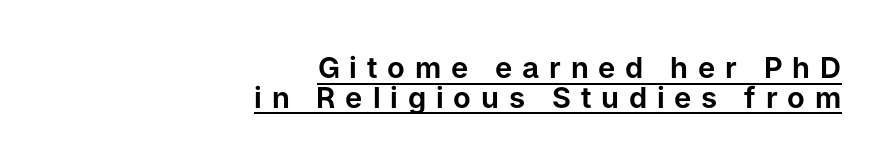
{"serif": "no", "italic": "no", "width": "normal", "stroke_contrast": "low", "x_height": "medium", "monospaced": "no", "underline": "yes", "align": "right", "line_spacing": "tight", "line_spacing_ratio": 1.02, "letter_spacing": "wide", "letter_spacing_em": 0.34, "glyph_px": 29}
